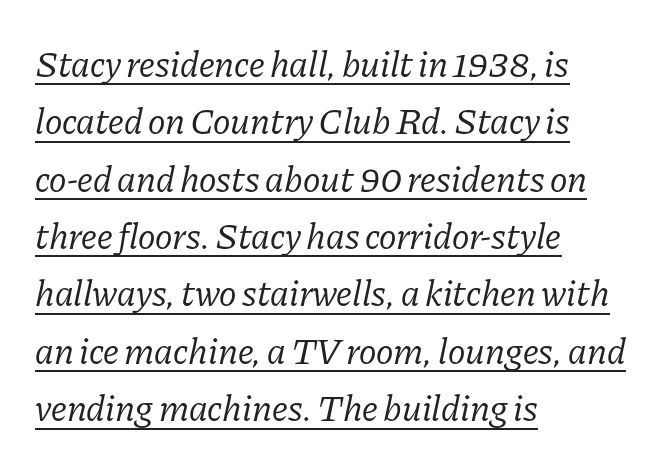
Q: Is the text bold? A: No.
Q: Is the text italic (slanted)? A: Yes, it leans right by about 11 degrees.
Q: Is the typeface a serif or a sans-serif typeface? A: Serif.
Q: Is the text underlined? A: Yes.
Q: How is the paragraph aligned? A: Left-aligned.
Q: Is the spacing between letters normal or unusually wide? A: Normal.
Q: Is the spacing between lines tight, normal or loose? A: Normal.
Q: Width (condensed, normal, or wide)? A: Normal.
Q: Stroke contrast? A: Low.
Q: x-height? A: Medium.
Q: Monospaced? A: No.
